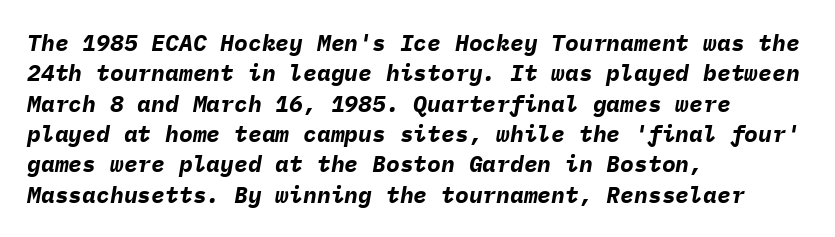
{"italic": "yes", "lean": "right", "slant_degrees": 9, "bold": "yes", "underline": "no", "align": "left", "line_spacing": "normal", "line_spacing_ratio": 1.32, "letter_spacing": "normal", "letter_spacing_em": 0.0, "glyph_px": 23}
